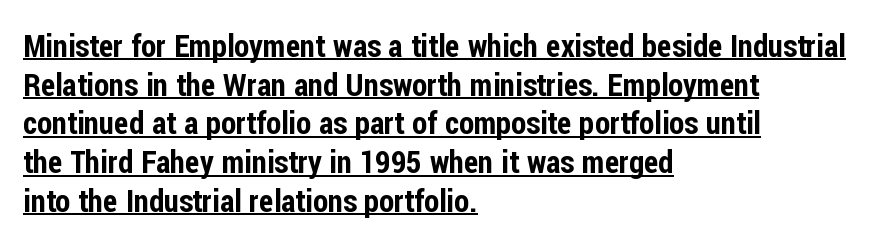
The image shows 31 px condensed sans-serif type, upright; set left-aligned, normal line spacing (1.25x), normal letter spacing, underlined; low stroke contrast and a medium x-height.
